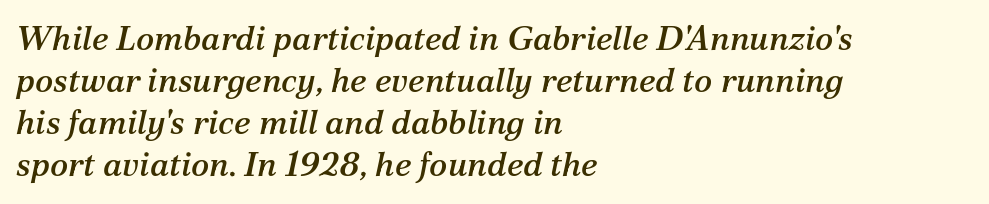
Q: Is the text italic (slanted)? A: Yes, it leans right by about 12 degrees.
Q: Is the typeface a serif or a sans-serif typeface? A: Serif.
Q: Is the text underlined? A: No.
Q: How is the paragraph aligned? A: Left-aligned.
Q: Is the spacing between letters normal or unusually wide? A: Normal.
Q: Width (condensed, normal, or wide)? A: Normal.
Q: Stroke contrast? A: Medium.
Q: x-height? A: Medium.
Q: Monospaced? A: No.
